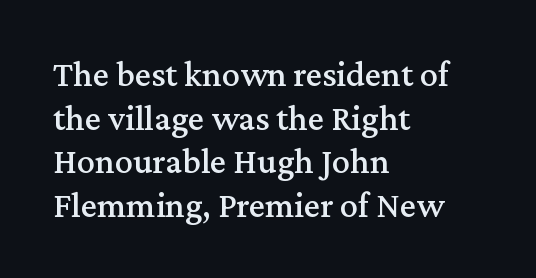
Q: Is the text italic (slanted)? A: No, it is upright.
Q: Is the typeface a serif or a sans-serif typeface? A: Serif.
Q: Is the text underlined? A: No.
Q: How is the paragraph aligned? A: Left-aligned.
Q: Is the spacing between letters normal or unusually wide? A: Normal.
Q: Width (condensed, normal, or wide)? A: Normal.
Q: Stroke contrast? A: Medium.
Q: x-height? A: Medium.
Q: Monospaced? A: No.
